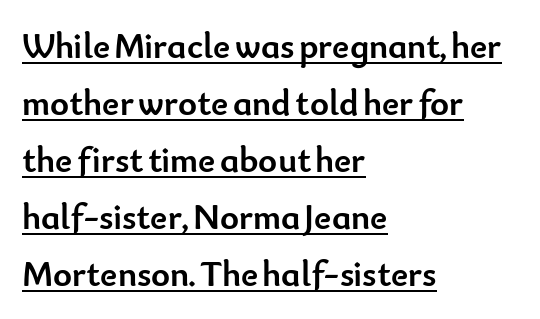
The image shows 36 px semibold sans-serif type, upright; set left-aligned, normal line spacing (1.58x), normal letter spacing, underlined; low stroke contrast and a small x-height.
